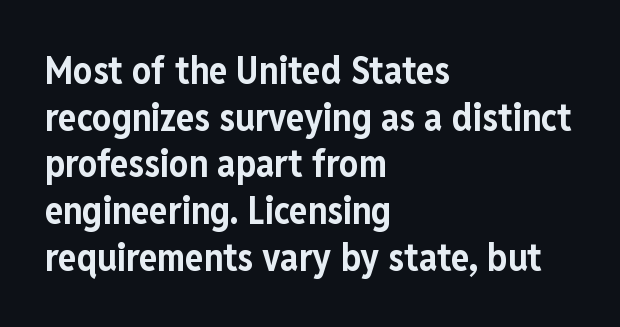
Q: Is the text bold? A: Yes.
Q: Is the text italic (slanted)? A: No, it is upright.
Q: Is the typeface a serif or a sans-serif typeface? A: Sans-serif.
Q: Is the text underlined? A: No.
Q: How is the paragraph aligned? A: Left-aligned.
Q: Is the spacing between letters normal or unusually wide? A: Normal.
Q: Width (condensed, normal, or wide)? A: Condensed.
Q: Stroke contrast? A: Low.
Q: x-height? A: Medium.
Q: Monospaced? A: No.
